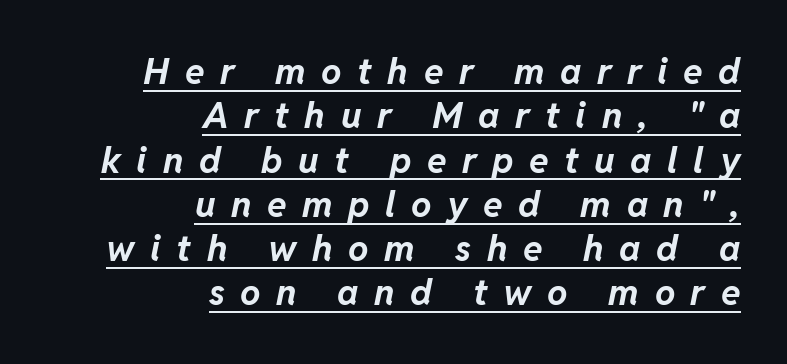
Every word sits above its own underline. Its strokes are broad and dark, the hallmark of bold type. Looks like regular typesetting: each glyph gets only the width it needs. Emphasis-style slanted type is in use. The lines in this sample share a right terminus and differ only in where they begin.
